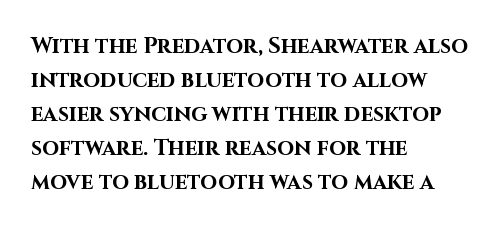
Q: Is the text bold? A: Yes.
Q: Is the text italic (slanted)? A: No, it is upright.
Q: Is the text underlined? A: No.
Q: How is the paragraph aligned? A: Left-aligned.
Q: Is the spacing between letters normal or unusually wide? A: Normal.
Q: Is the spacing between lines tight, normal or loose? A: Normal.
